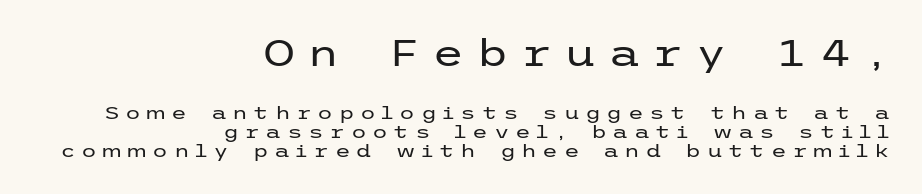
The image shows 37 px regular-weight, wide sans-serif type, upright; set right-aligned, tight line spacing (1.08x), unusually wide letter spacing (+0.31 em), not underlined; the first (top) block is 2.06x larger; low stroke contrast and a medium x-height.
